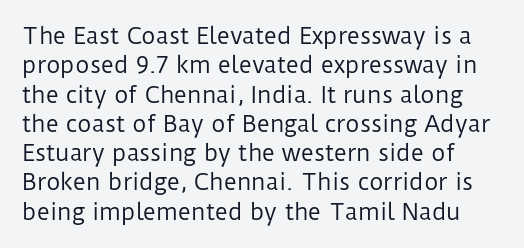
The image shows 22 px text type, upright; set normal line spacing (1.33x), normal letter spacing, not underlined.
